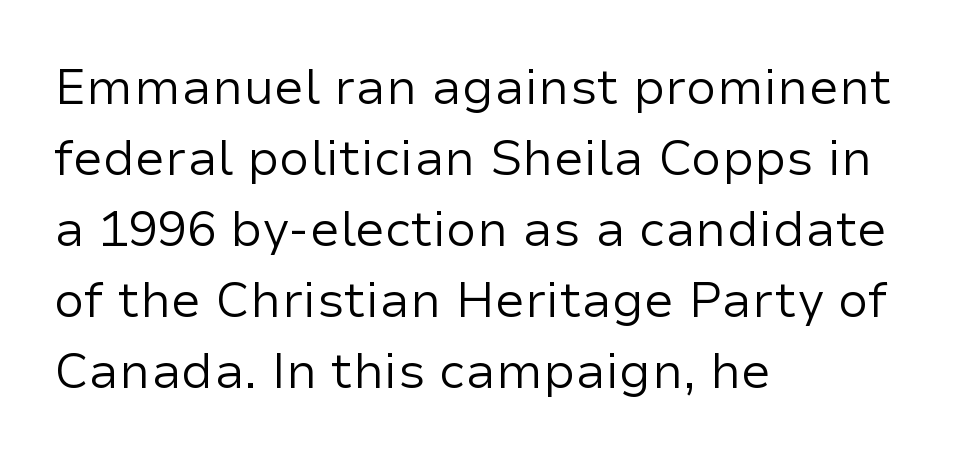
Students, observe: this is what conventionally led text looks like. Default kerning and tracking; the words read as compact shapes. A student would call this left alignment; a typographer would say flush left, rag right. Notice how the stems are strictly vertical — no italics here.
